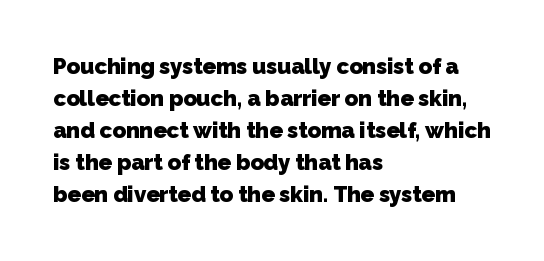
The image shows 22 px bold type; set left-aligned, normal line spacing (1.45x), normal letter spacing, not underlined.
